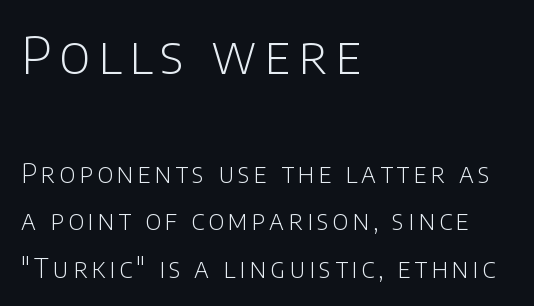
The specimen omits any rule beneath the text block's lines. Quick note: not italic, upright. These lines are set flush left with a ragged right edge. Do the characters align in a grid? No, the font is proportional. Stroke mass is kept to a normal reading level or below. The designer gave the opening block more size than the closing block.
